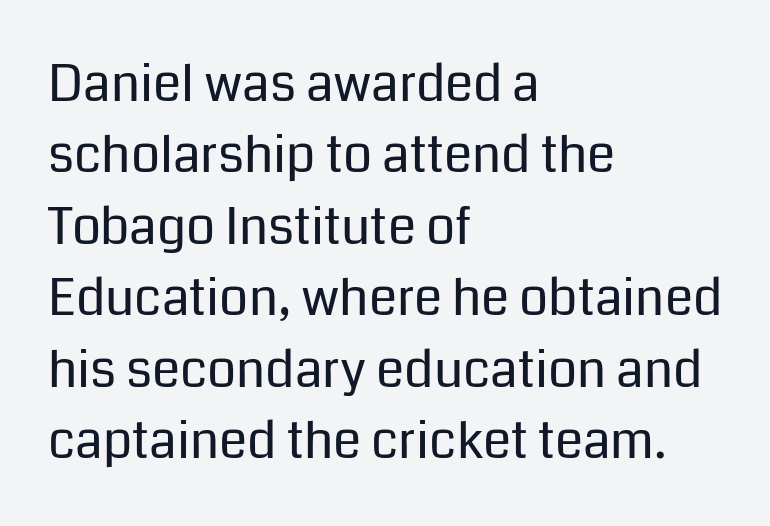
Q: Is the text bold? A: No.
Q: Is the text italic (slanted)? A: No, it is upright.
Q: Is the typeface a serif or a sans-serif typeface? A: Sans-serif.
Q: Is the text underlined? A: No.
Q: How is the paragraph aligned? A: Left-aligned.
Q: Is the spacing between letters normal or unusually wide? A: Normal.
Q: Is the spacing between lines tight, normal or loose? A: Normal.
Q: Width (condensed, normal, or wide)? A: Normal.
Q: Stroke contrast? A: Low.
Q: x-height? A: Medium.
Q: Monospaced? A: No.
